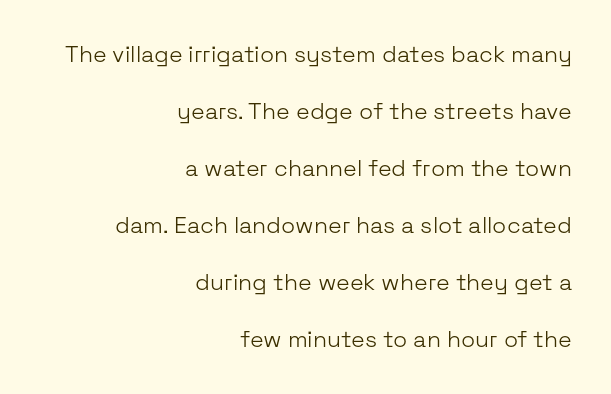
Q: Is the text bold? A: No.
Q: Is the text italic (slanted)? A: No, it is upright.
Q: Is the text underlined? A: No.
Q: How is the paragraph aligned? A: Right-aligned.
Q: Is the spacing between letters normal or unusually wide? A: Normal.
Q: Is the spacing between lines tight, normal or loose? A: Loose.
